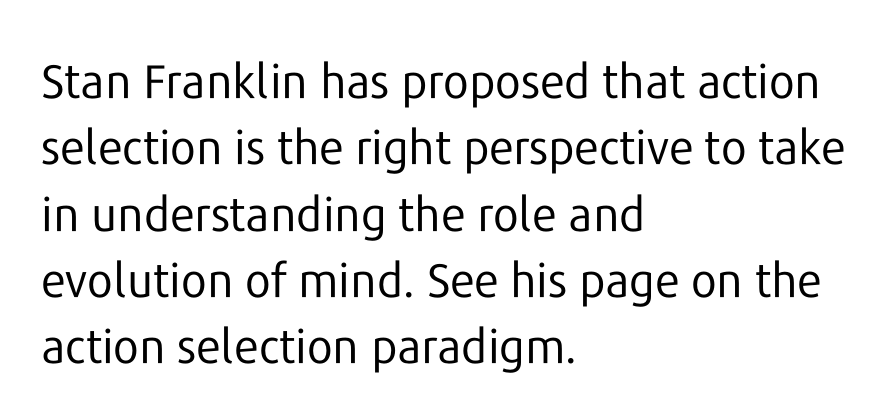
The image shows 47 px regular-weight sans-serif type, upright; set left-aligned, normal line spacing (1.41x), normal letter spacing, not underlined; low stroke contrast and a medium x-height.
